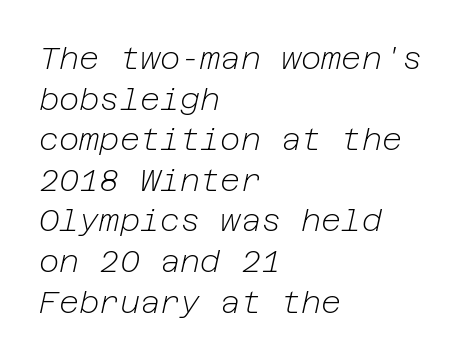
The image shows 31 px light type, italic (leaning right); set left-aligned, normal line spacing (1.31x), normal letter spacing, not underlined; low stroke contrast and a medium x-height.
